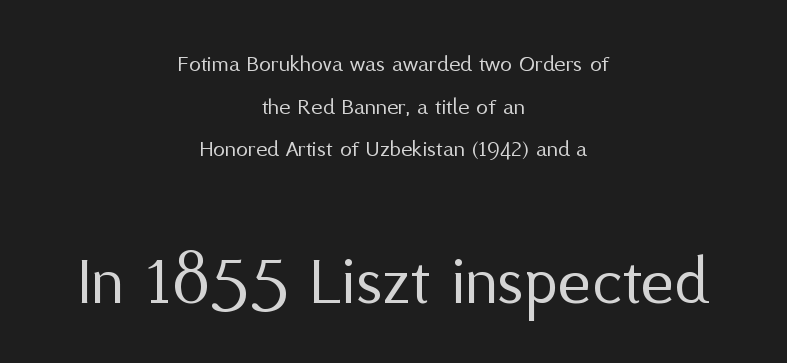
The image shows 71 px regular-weight sans-serif type, upright; set centered, line spacing 1.78x, normal letter spacing, not underlined; the second (bottom) block is 2.96x larger; medium stroke contrast and a medium x-height.
